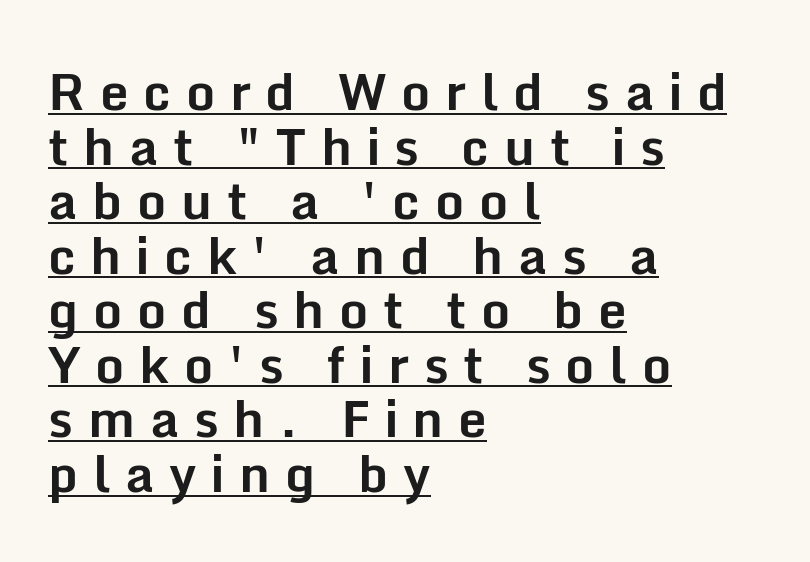
{"serif": "no", "italic": "no", "bold": "yes", "weight": "bold", "width": "normal", "stroke_contrast": "low", "x_height": "medium", "monospaced": "no", "underline": "yes", "align": "left", "line_spacing": "tight", "line_spacing_ratio": 1.07, "letter_spacing": "wide", "letter_spacing_em": 0.29, "glyph_px": 51}
